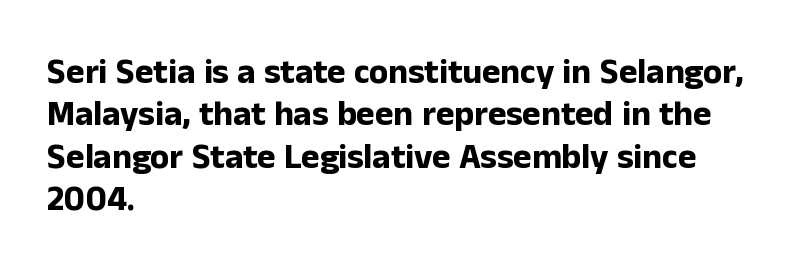
The image shows 35 px bold sans-serif type, upright; set left-aligned, line spacing 1.21x, normal letter spacing, not underlined; low stroke contrast and a medium x-height.
